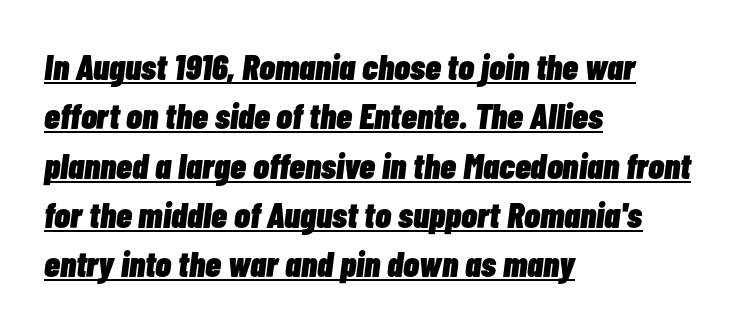
{"italic": "yes", "lean": "right", "slant_degrees": 7, "bold": "yes", "weight": "heavy", "width": "condensed", "stroke_contrast": "low", "x_height": "medium", "monospaced": "no", "underline": "yes", "align": "left", "line_spacing": "normal", "line_spacing_ratio": 1.37, "letter_spacing": "normal", "letter_spacing_em": 0.0, "glyph_px": 36}
